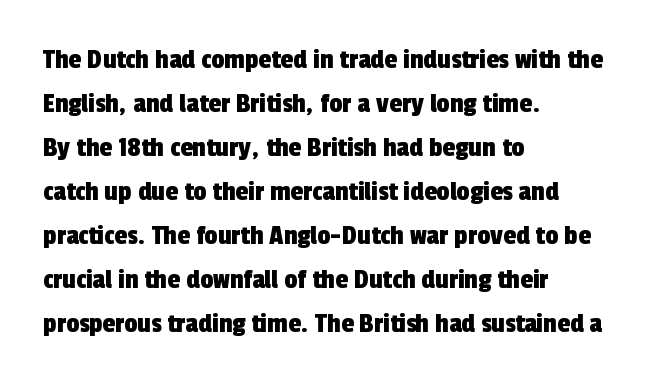
Proportional: the letters do not fall into vertical columns. These lines sit exactly where default settings would place them. A typesetter would call this zero additional tracking. Type style note: lacks serifs.
